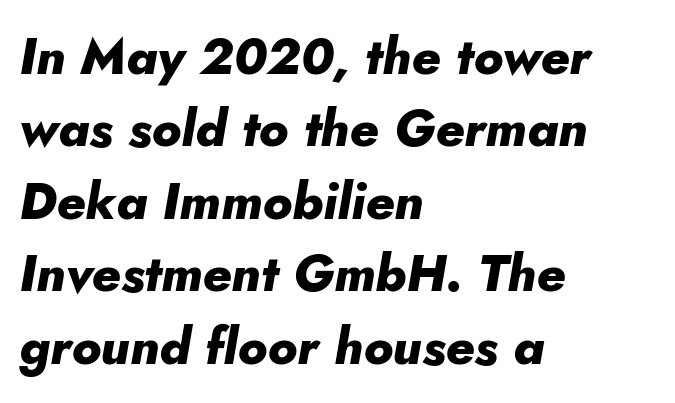
These lines stack with their left ends in a neat column. Does the lettering tilt? It does — this is italic. The rows are spaced the way most documents space them. Each letter keeps its own natural width here, so spacing adapts to shape. As a designer I'd log this as weight 700, bold.
